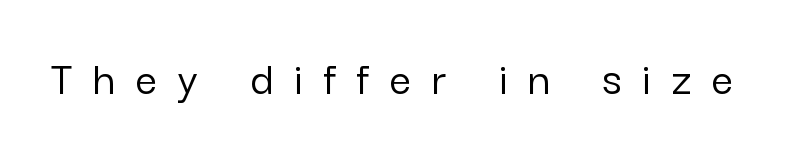
It's the straight-up-and-down kind of type. Here the designer chose a conventional face with non-uniform glyph widths. A clean baseline with only descenders dipping below it. Letterform terminals end flat and unadorned throughout the passage.
